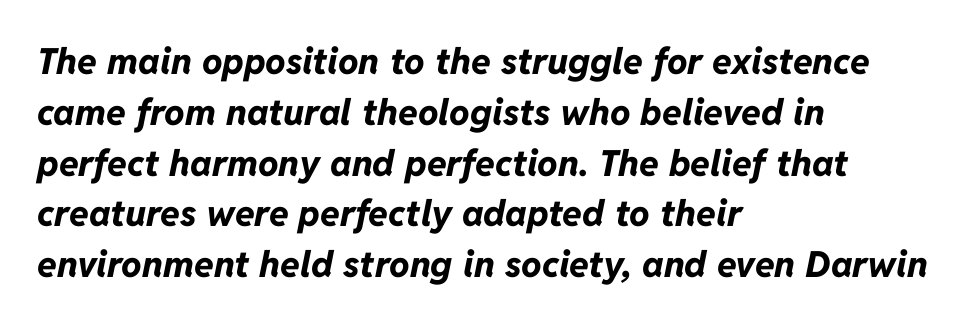
The image shows 36 px bold type, italic (leaning right); set left-aligned, normal line spacing (1.41x), normal letter spacing, not underlined; low stroke contrast and a medium x-height.
